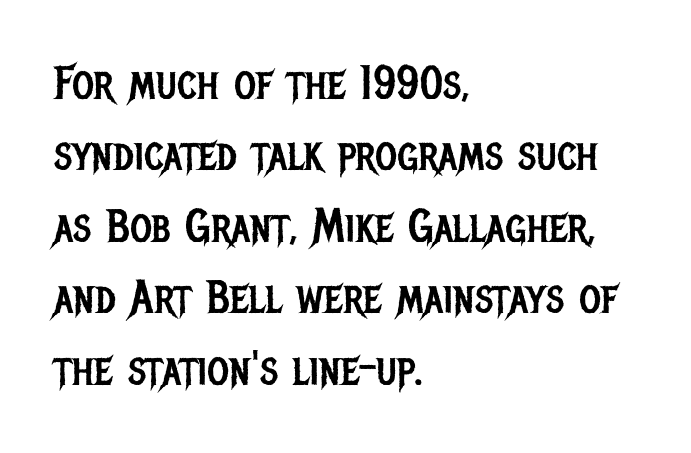
Q: Is the text bold? A: No.
Q: Is the text italic (slanted)? A: No, it is upright.
Q: Is the typeface a serif or a sans-serif typeface? A: Sans-serif.
Q: Is the text underlined? A: No.
Q: How is the paragraph aligned? A: Left-aligned.
Q: Is the spacing between letters normal or unusually wide? A: Normal.
Q: Is the spacing between lines tight, normal or loose? A: Normal.
Q: Width (condensed, normal, or wide)? A: Condensed.
Q: Stroke contrast? A: Low.
Q: x-height? A: Large.
Q: Monospaced? A: No.
